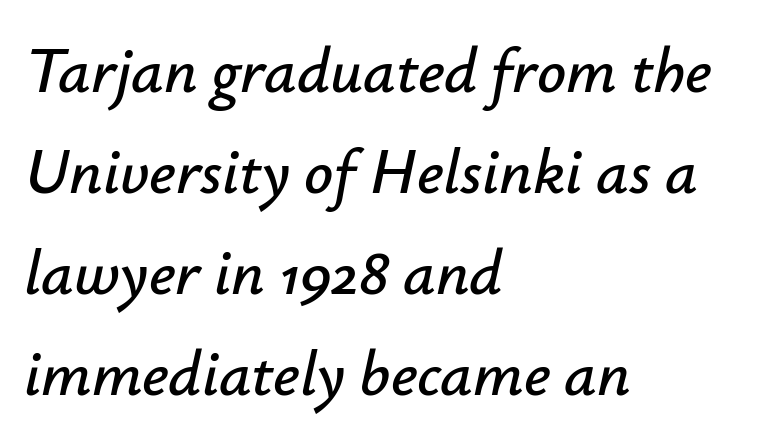
The image shows 64 px text type, italic (leaning right); set left-aligned, normal line spacing (1.58x), normal letter spacing, not underlined; low stroke contrast and a small x-height.
